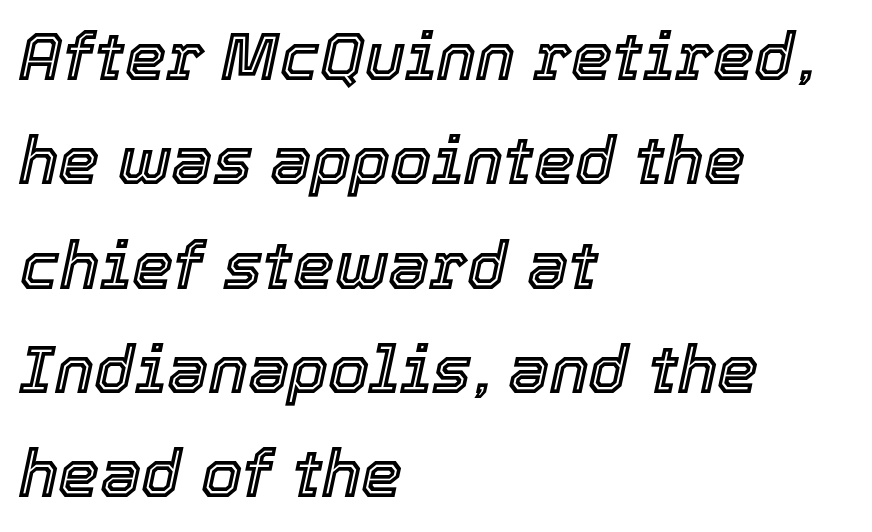
The passage shown is typed in a proportional face where columns would drift. Caption: multi-line text, flush left, ragged right. Descender tails drop into unmarked territory. The face used here has a pronounced slope to its letters. The tracking reads as untouched default to a designer's eye. Regarding leading, the lines here are spaced in the standard way.
